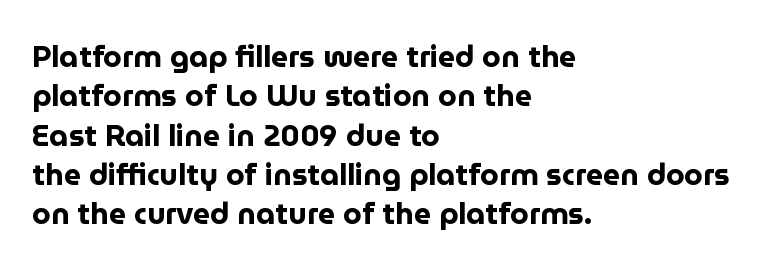
You can tell it's not italic because the verticals are truly vertical. Is this a fixed-width face? No — the glyphs have proportional, varying widths. The space between consecutive lines is moderate. Decoration check: the copy has no underline.
